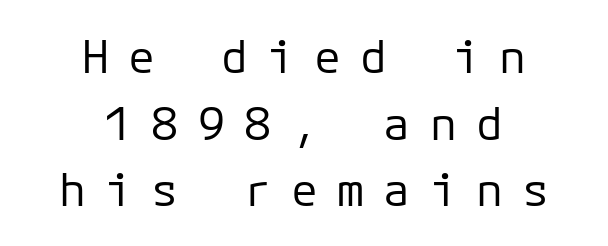
Q: Is the text bold? A: No.
Q: Is the text italic (slanted)? A: No, it is upright.
Q: Is the typeface a serif or a sans-serif typeface? A: Sans-serif.
Q: Is the text underlined? A: No.
Q: How is the paragraph aligned? A: Centered.
Q: Is the spacing between letters normal or unusually wide? A: Unusually wide.
Q: Is the spacing between lines tight, normal or loose? A: Normal.
Q: Width (condensed, normal, or wide)? A: Normal.
Q: Stroke contrast? A: Low.
Q: x-height? A: Medium.
Q: Monospaced? A: Yes.
